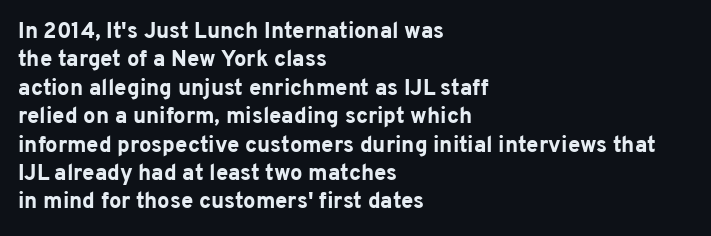
This is the regular roman posture of the typeface. The lines in this sample share a left origin and differ only in where they stop. Standard letterfit; no display-style spreading of the glyphs. Heavy-handed strokes throughout: this text is bold. The space directly below the letters is spotless.
